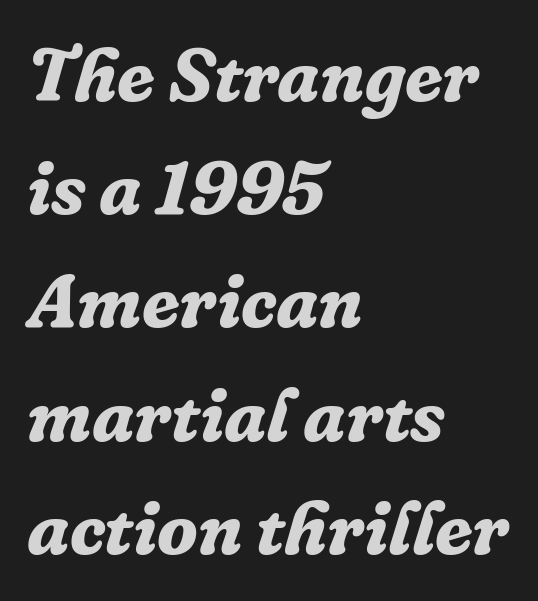
Q: Is the text bold? A: Yes.
Q: Is the text italic (slanted)? A: Yes, it leans right by about 16 degrees.
Q: Is the typeface a serif or a sans-serif typeface? A: Serif.
Q: Is the text underlined? A: No.
Q: How is the paragraph aligned? A: Left-aligned.
Q: Is the spacing between letters normal or unusually wide? A: Normal.
Q: Is the spacing between lines tight, normal or loose? A: Normal.
Q: Width (condensed, normal, or wide)? A: Normal.
Q: Stroke contrast? A: Low.
Q: x-height? A: Medium.
Q: Monospaced? A: No.
